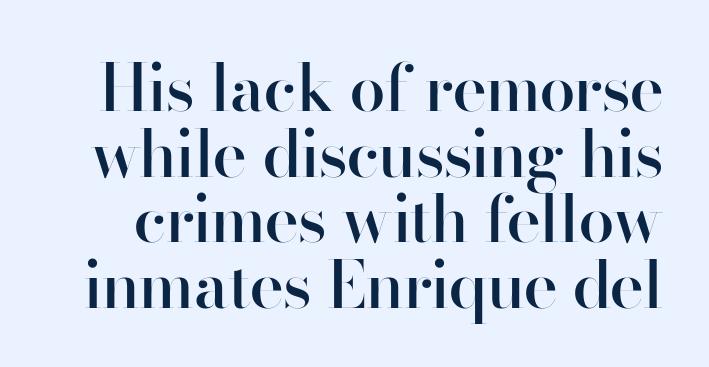
Semibold letterforms, between regular and bold. Spacing verdict: proportional, widths tailored to each character. Rendered with straight, roman letterforms. The glyphs are unaccompanied by any horizontal stroke below them.
